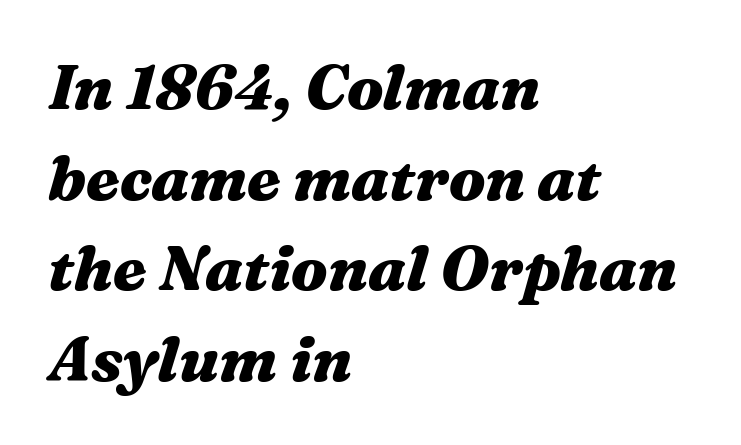
The image shows 62 px heavy, wide type, italic (leaning right); set left-aligned, normal line spacing (1.46x), normal letter spacing, not underlined; medium stroke contrast and a medium x-height.
